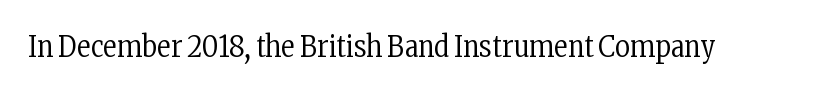
Q: Is the text bold? A: No.
Q: Is the text italic (slanted)? A: No, it is upright.
Q: Is the typeface a serif or a sans-serif typeface? A: Serif.
Q: Is the text underlined? A: No.
Q: Is the spacing between letters normal or unusually wide? A: Normal.
Q: Width (condensed, normal, or wide)? A: Condensed.
Q: Stroke contrast? A: Low.
Q: x-height? A: Medium.
Q: Monospaced? A: No.
